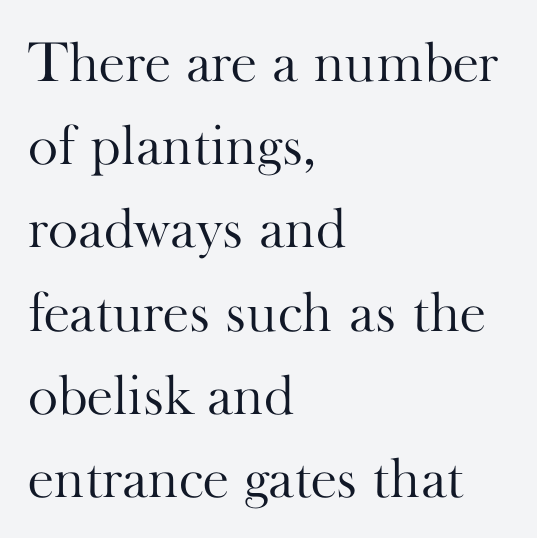
Has an underline been added? It has not. Stems and bowls with no extra thickness — not bold. Look at the tracking — it's just the regular setting, nothing added. The designer left line spacing at the default. Every row of glyphs begins at an identical x-position on the left.
